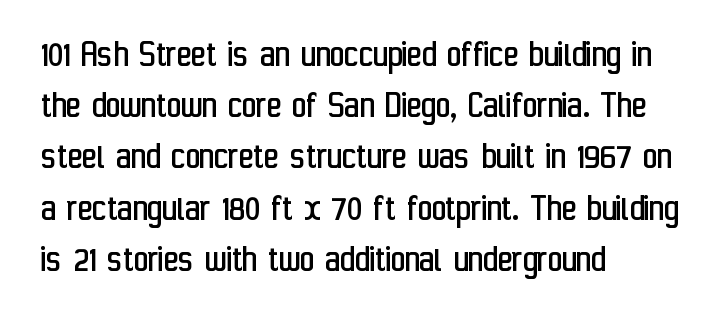
Q: Is the text bold? A: No.
Q: Is the text italic (slanted)? A: No, it is upright.
Q: Is the typeface a serif or a sans-serif typeface? A: Sans-serif.
Q: Is the text underlined? A: No.
Q: How is the paragraph aligned? A: Left-aligned.
Q: Is the spacing between letters normal or unusually wide? A: Normal.
Q: Is the spacing between lines tight, normal or loose? A: Normal.
Q: Width (condensed, normal, or wide)? A: Condensed.
Q: Stroke contrast? A: Low.
Q: x-height? A: Medium.
Q: Monospaced? A: No.
